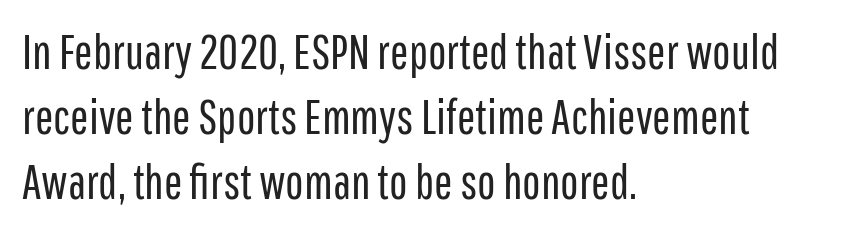
{"serif": "no", "italic": "no", "bold": "no", "weight": "regular", "width": "condensed", "stroke_contrast": "low", "x_height": "medium", "monospaced": "no", "underline": "no", "align": "left", "line_spacing": "normal", "line_spacing_ratio": 1.33, "letter_spacing": "normal", "letter_spacing_em": 0.0, "glyph_px": 49}
